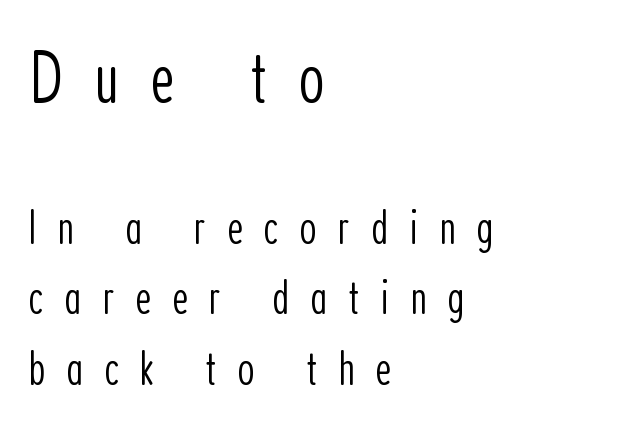
Words float on clear page, feet unadorned. Does the lettering tilt? It doesn't — this is upright. The setting favours the left margin, as ordinary paragraphs usually do. Weight class: somewhere from thin through regular. Varying glyph widths throughout — classic text-font behaviour. No feet cap the strokes, marking this as sans-serif type.
